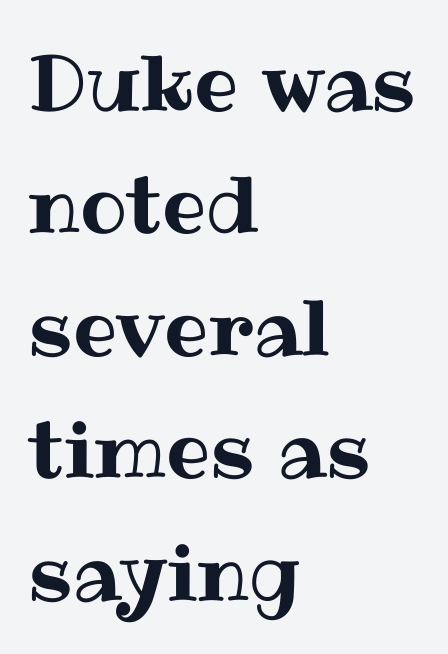
The image shows 78 px text type, upright; set left-aligned, normal line spacing (1.57x), normal letter spacing, not underlined; medium stroke contrast and a medium x-height.
